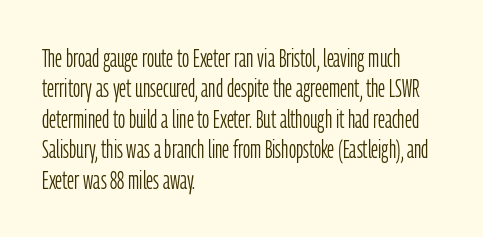
The image shows 25 px text type, upright; set left-aligned, line spacing 1.22x, normal letter spacing, not underlined.
